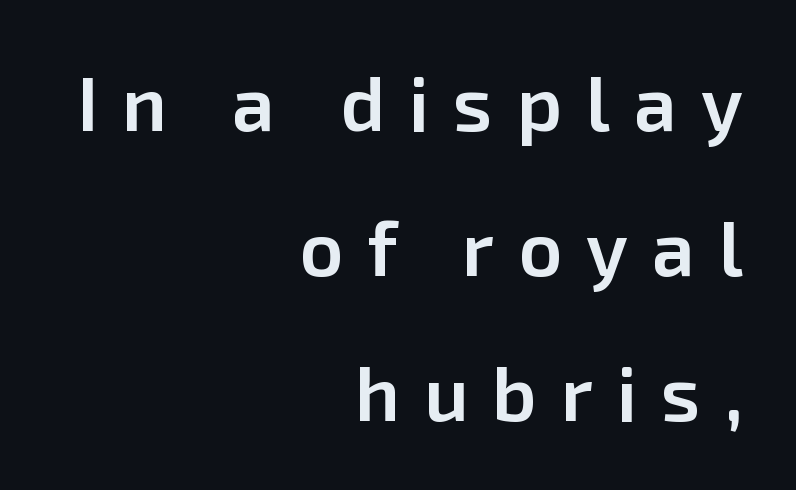
{"serif": "no", "italic": "no", "bold": "semi", "weight": "semibold", "width": "normal", "stroke_contrast": "low", "x_height": "medium", "monospaced": "no", "underline": "no", "align": "right", "line_spacing_ratio": 1.88, "letter_spacing": "wide", "letter_spacing_em": 0.31, "glyph_px": 77}
